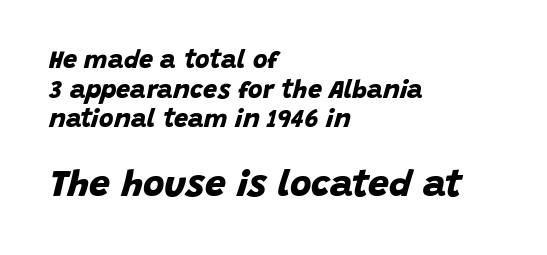
The image shows 37 px bold sans-serif type; set left-aligned, line spacing 1.19x, normal letter spacing, not underlined; the second (bottom) block is 1.48x larger; low stroke contrast and a large x-height.
